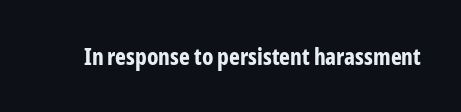
Q: Is the text bold? A: Yes.
Q: Is the text italic (slanted)? A: No, it is upright.
Q: Is the text underlined? A: No.
Q: Is the spacing between letters normal or unusually wide? A: Normal.
